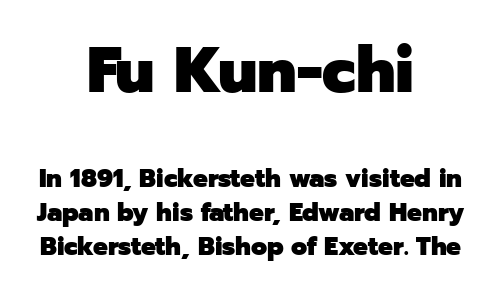
Block one is the big one; block two sits smaller underneath. Layout note: lines centered. This sample uses plain, unmodified letter spacing. Descenders hang freely into open space. Heavy-handed strokes throughout: this text is bold.
